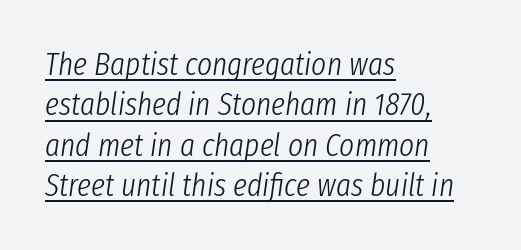
{"italic": "yes", "lean": "right", "slant_degrees": 8, "bold": "no", "weight": "light", "width": "condensed", "stroke_contrast": "low", "x_height": "medium", "monospaced": "no", "underline": "yes", "align": "left", "line_spacing": "normal", "line_spacing_ratio": 1.26, "letter_spacing": "normal", "letter_spacing_em": 0.0, "glyph_px": 32}
